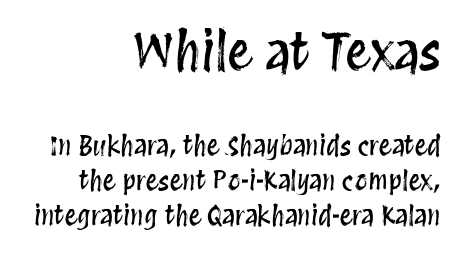
Q: Is the text italic (slanted)? A: No, it is upright.
Q: Is the text underlined? A: No.
Q: How is the paragraph aligned? A: Right-aligned.
Q: Is the spacing between letters normal or unusually wide? A: Normal.
Q: Is the spacing between lines tight, normal or loose? A: Normal.
Q: Which block of text is set in a larger size, the first (top) or the second (bottom)? A: The first (top) one.
Q: Width (condensed, normal, or wide)? A: Condensed.
Q: Stroke contrast? A: Medium.
Q: x-height? A: Large.
Q: Monospaced? A: No.
